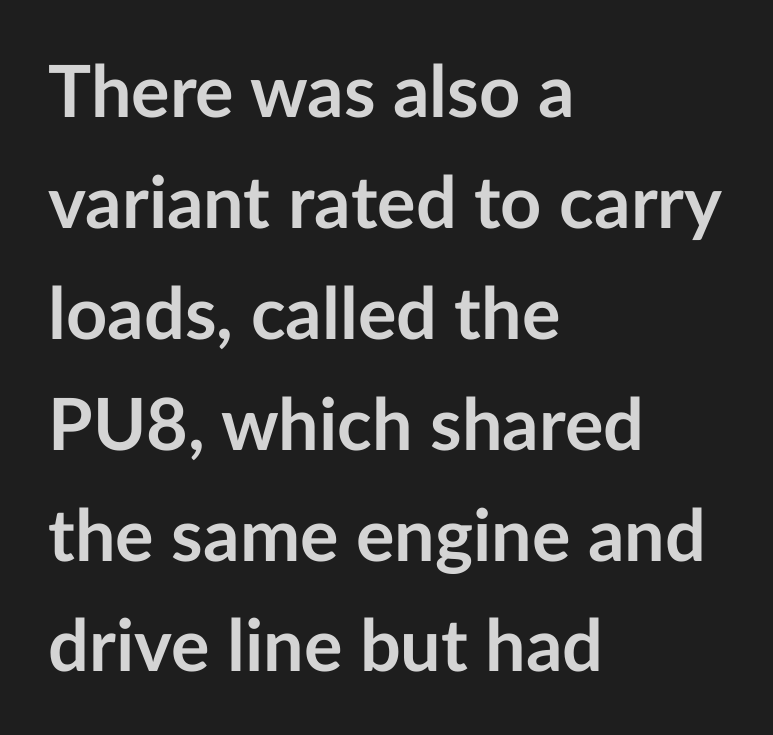
Do the characters align in a grid? No, the font is proportional. In terms of letterform style, serifs are entirely absent. A roman cut, with each character standing at attention. The letterforms sit shoulder to shoulder at normal distance. One glance says typical: line gaps are just what's usual. Compared with a centered layout, this one pins lines to the left instead.
